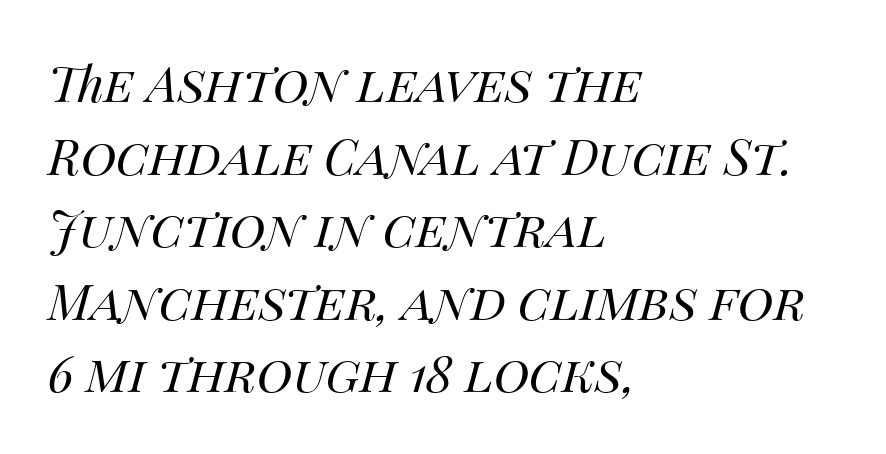
Check the space under the baseline: it is left empty. You could not count columns in this text — the font is proportionally spaced. The block of text has a typical density, with ordinary space between rows. Is the type heavy? It reads as light-to-regular instead. A classic flush-left, rag-right setting is used for this passage. The font's italic variant was chosen for this text.
